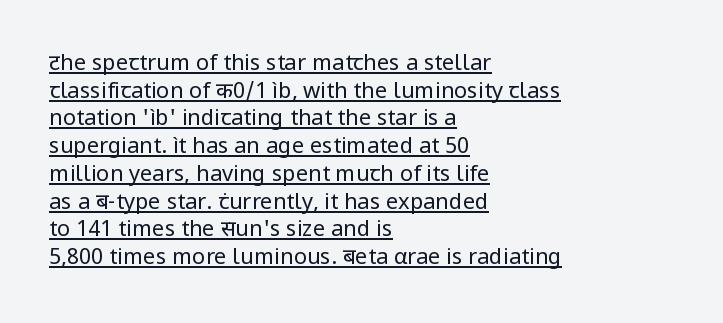
Q: Is the text bold? A: No.
Q: Is the text italic (slanted)? A: No, it is upright.
Q: Is the text underlined? A: Yes.
Q: How is the paragraph aligned? A: Left-aligned.
Q: Is the spacing between letters normal or unusually wide? A: Normal.
Q: Is the spacing between lines tight, normal or loose? A: Normal.
